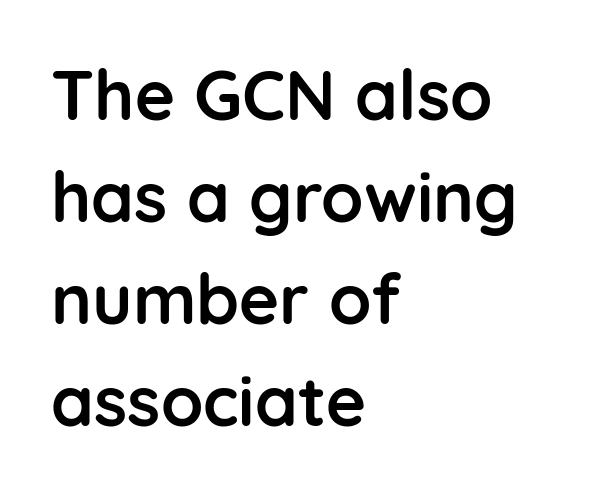
The image shows 69 px semibold sans-serif type, upright; set left-aligned, normal line spacing (1.48x), normal letter spacing, not underlined; low stroke contrast and a medium x-height.
